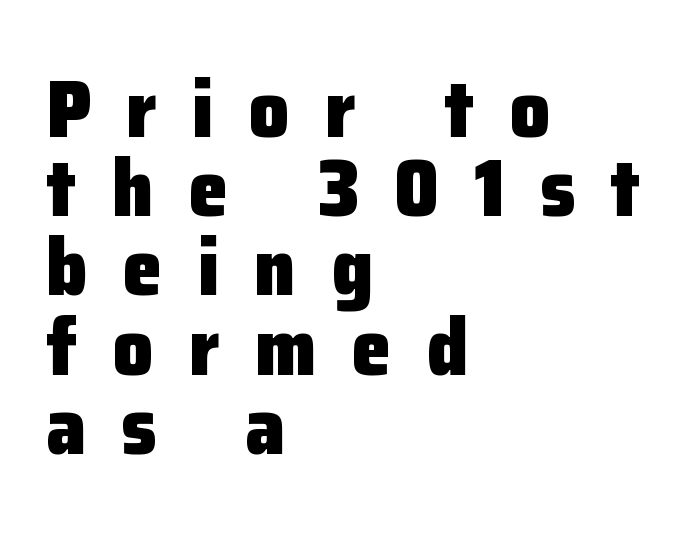
The image shows 80 px heavy sans-serif type, upright; set left-aligned, tight line spacing (0.99x), unusually wide letter spacing (+0.44 em), not underlined; low stroke contrast and a medium x-height.
